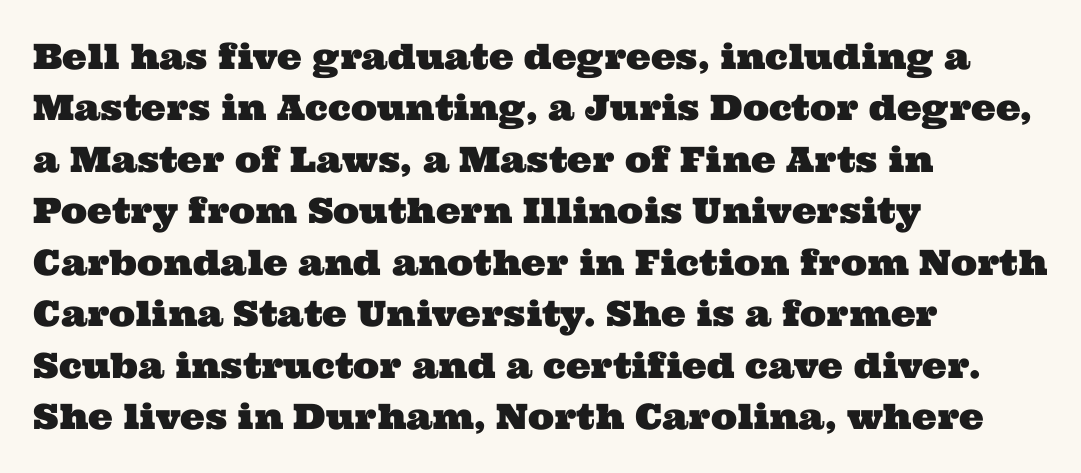
The image shows 35 px wide serif type; set left-aligned, normal line spacing (1.47x), normal letter spacing, not underlined; medium stroke contrast and a medium x-height.
